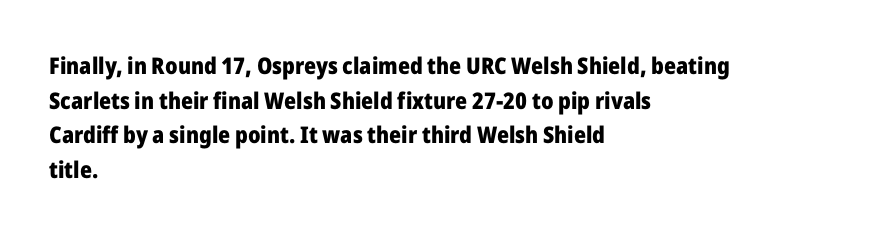
{"italic": "no", "bold": "yes", "underline": "no", "align": "left", "line_spacing": "normal", "line_spacing_ratio": 1.51, "letter_spacing": "normal", "letter_spacing_em": 0.0, "glyph_px": 23}
